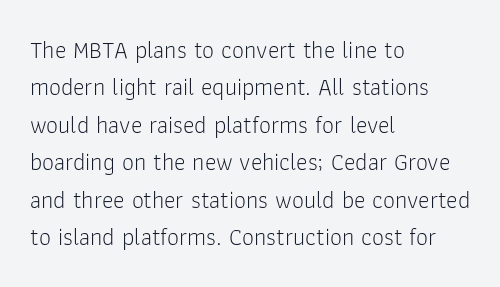
Q: Is the text bold? A: No.
Q: Is the text italic (slanted)? A: No, it is upright.
Q: Is the text underlined? A: No.
Q: How is the paragraph aligned? A: Left-aligned.
Q: Is the spacing between letters normal or unusually wide? A: Normal.
Q: Is the spacing between lines tight, normal or loose? A: Normal.
